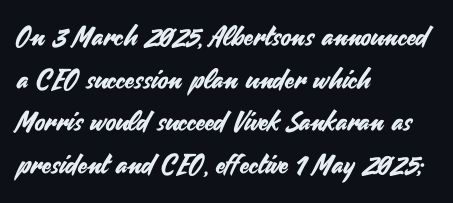
The words here are not underlined. This rendering leaves character spacing at its baseline value. These lines stack with their left ends in a neat column. Vertical spacing — default.
